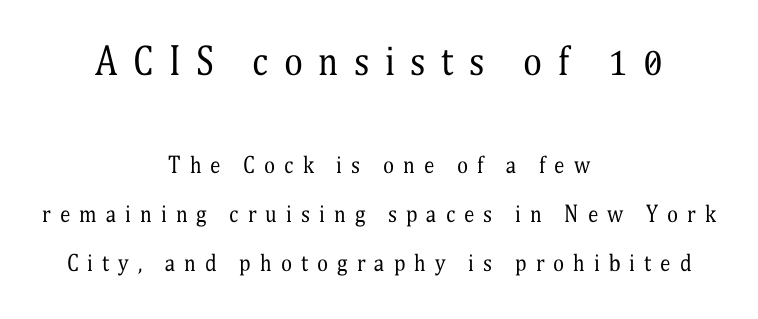
Q: Is the text bold? A: No.
Q: Is the text italic (slanted)? A: No, it is upright.
Q: Is the typeface a serif or a sans-serif typeface? A: Serif.
Q: Is the text underlined? A: No.
Q: How is the paragraph aligned? A: Centered.
Q: Is the spacing between letters normal or unusually wide? A: Unusually wide.
Q: Is the spacing between lines tight, normal or loose? A: Loose.
Q: Which block of text is set in a larger size, the first (top) or the second (bottom)? A: The first (top) one.
Q: Width (condensed, normal, or wide)? A: Condensed.
Q: Stroke contrast? A: Medium.
Q: x-height? A: Medium.
Q: Monospaced? A: No.
